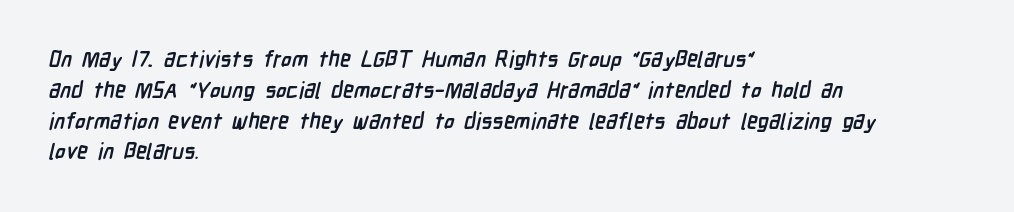
Typesetter's note: full bold, strokes at maximum text heaviness. Line spacing here is normal. Horizontally, the lines are justified to the leading edge only. The type is set solid horizontally, with unmodified tracking.
